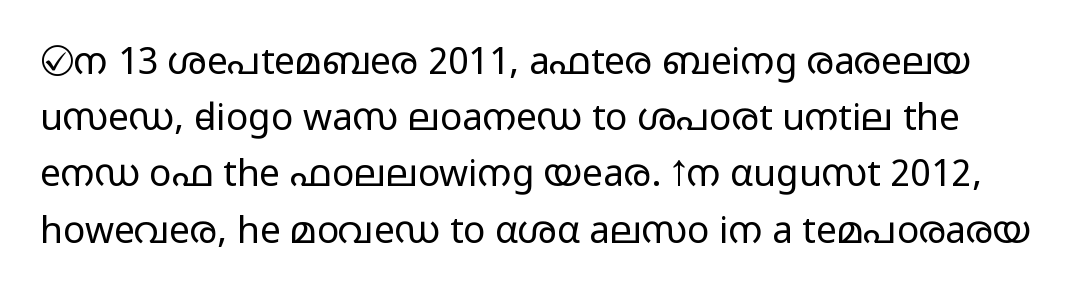
{"serif": "no", "italic": "no", "bold": "no", "weight": "light", "width": "wide", "stroke_contrast": "low", "x_height": "medium", "monospaced": "no", "underline": "no", "line_spacing": "normal", "line_spacing_ratio": 1.52, "letter_spacing": "normal", "letter_spacing_em": 0.0, "glyph_px": 37}
